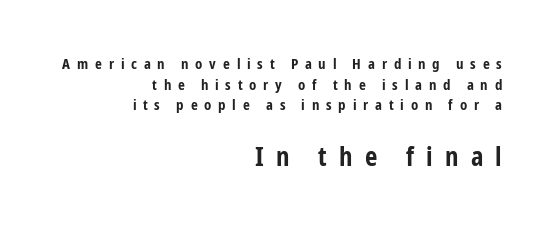
Q: Is the text bold? A: Yes.
Q: Is the text italic (slanted)? A: No, it is upright.
Q: Is the text underlined? A: No.
Q: How is the paragraph aligned? A: Right-aligned.
Q: Is the spacing between letters normal or unusually wide? A: Unusually wide.
Q: Is the spacing between lines tight, normal or loose? A: Normal.
Q: Which block of text is set in a larger size, the first (top) or the second (bottom)? A: The second (bottom) one.
